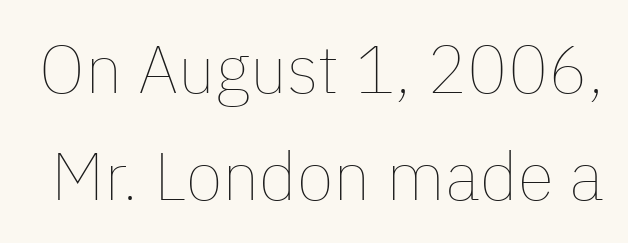
{"italic": "no", "bold": "no", "weight": "thin", "width": "normal", "stroke_contrast": "low", "x_height": "medium", "monospaced": "no", "underline": "no", "line_spacing": "normal", "line_spacing_ratio": 1.59, "letter_spacing": "normal", "letter_spacing_em": 0.0, "glyph_px": 67}
